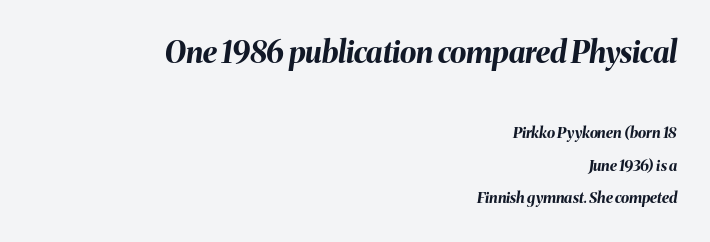
Default kerning and tracking; the words read as compact shapes. Compared with a flush-left layout, this one pins lines to the opposite, right side. Reading down the column, the eye jumps a long way to each next line. The passage shown is not underscored anywhere.
